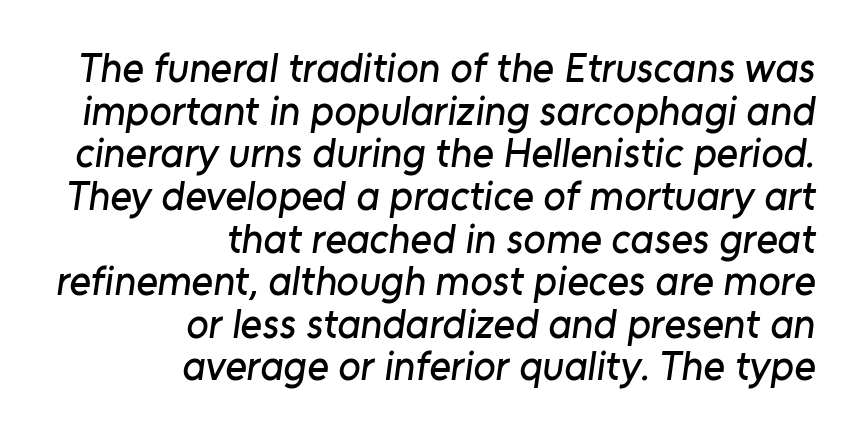
This sample has the flowing, uneven cadence of proportional lettering. Descender tails drop into unmarked territory. Does extra space separate the letters? No, they use regular spacing. The passage shown stacks its lines with hardly any gap.
